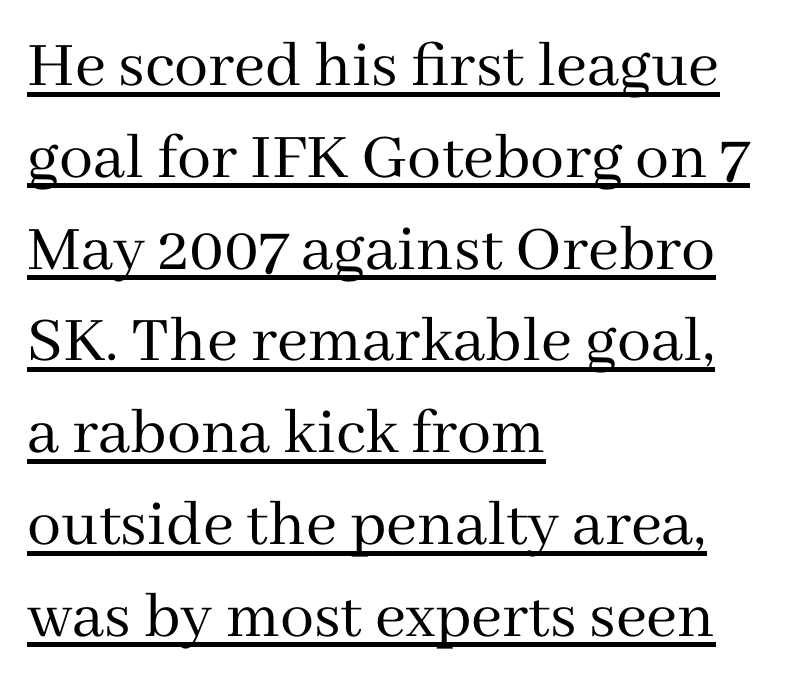
{"serif": "yes", "italic": "no", "bold": "no", "weight": "regular", "width": "normal", "stroke_contrast": "medium", "x_height": "medium", "monospaced": "no", "underline": "yes", "align": "left", "line_spacing": "normal", "line_spacing_ratio": 1.35, "letter_spacing": "normal", "letter_spacing_em": 0.0, "glyph_px": 68}
